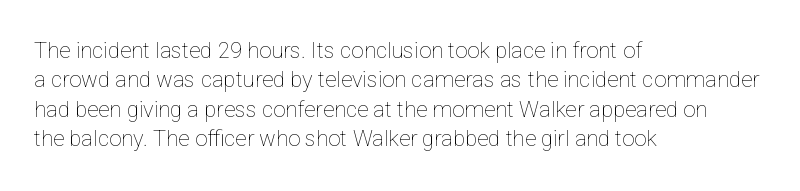
The image shows 22 px text type, upright; set left-aligned, normal line spacing (1.34x), normal letter spacing, not underlined.
